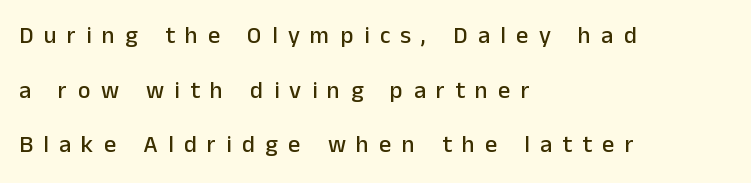
The image shows 24 px text type, upright; set left-aligned, loose line spacing (2.28x), unusually wide letter spacing (+0.43 em), not underlined.
